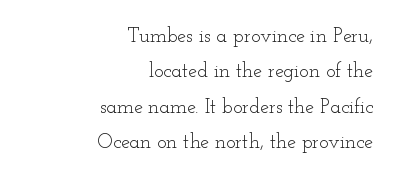
Q: Is the text bold? A: No.
Q: Is the text italic (slanted)? A: No, it is upright.
Q: Is the text underlined? A: No.
Q: How is the paragraph aligned? A: Right-aligned.
Q: Is the spacing between letters normal or unusually wide? A: Normal.
